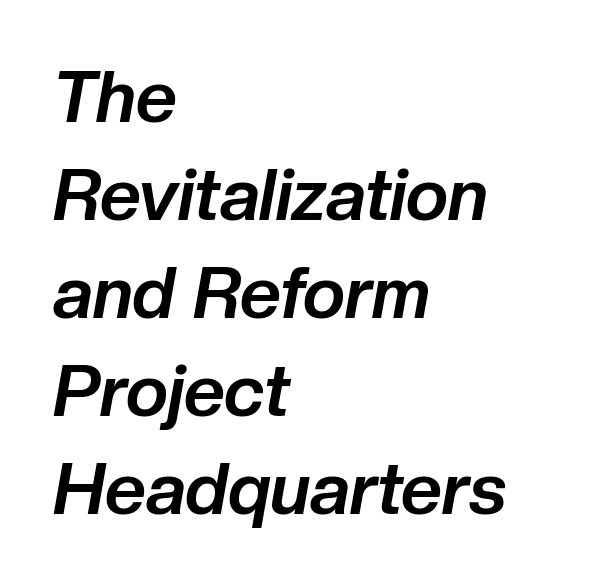
{"italic": "yes", "lean": "right", "slant_degrees": 10, "bold": "yes", "weight": "bold", "width": "normal", "stroke_contrast": "low", "x_height": "medium", "monospaced": "no", "underline": "no", "align": "left", "line_spacing": "normal", "line_spacing_ratio": 1.36, "letter_spacing": "normal", "letter_spacing_em": 0.0, "glyph_px": 72}
